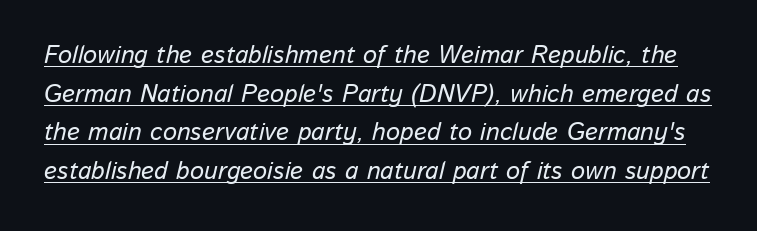
Q: Is the text italic (slanted)? A: Yes, it leans right by about 13 degrees.
Q: Is the text underlined? A: Yes.
Q: Is the spacing between letters normal or unusually wide? A: Normal.
Q: Is the spacing between lines tight, normal or loose? A: Normal.
